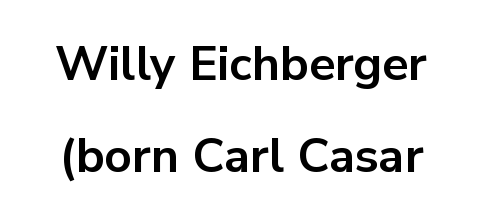
Q: Is the text bold? A: Yes.
Q: Is the text italic (slanted)? A: No, it is upright.
Q: Is the typeface a serif or a sans-serif typeface? A: Sans-serif.
Q: Is the text underlined? A: No.
Q: Is the spacing between letters normal or unusually wide? A: Normal.
Q: Is the spacing between lines tight, normal or loose? A: Loose.
Q: Width (condensed, normal, or wide)? A: Normal.
Q: Stroke contrast? A: Low.
Q: x-height? A: Medium.
Q: Monospaced? A: No.
